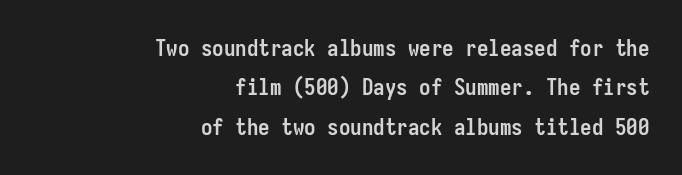
The axis of the letterforms is exactly vertical. Has an underline been added? It has not. Between one letter and the next there's only the usual sliver of space. The glyphs have the mass of a bold cut.
